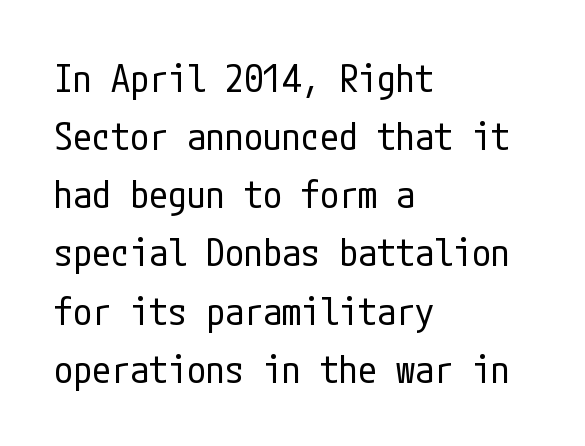
You could call the tracking neutral — neither tight nor loose. Where is the straight margin? On the left. Characters remain perfectly vertical along every line. Underline: absent. Vertical stems look standard width or narrower in stroke.
